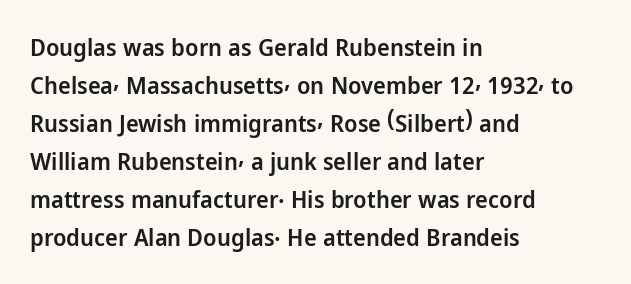
The image shows 24 px text type, upright; set left-aligned, normal line spacing (1.58x), normal letter spacing, not underlined.
